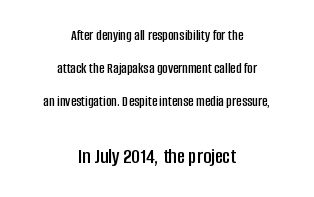
{"italic": "no", "underline": "no", "align": "center", "line_spacing": "loose", "line_spacing_ratio": 2.21, "letter_spacing": "normal", "letter_spacing_em": 0.0, "larger_block": "second", "size_ratio": 1.47, "glyph_px": 22}
